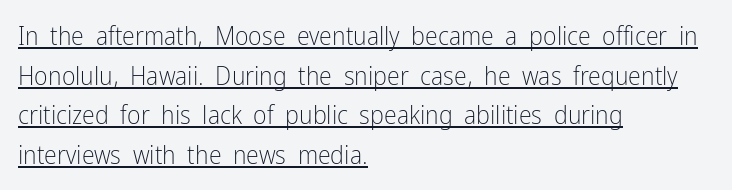
Q: Is the text bold? A: No.
Q: Is the text italic (slanted)? A: No, it is upright.
Q: Is the text underlined? A: Yes.
Q: How is the paragraph aligned? A: Left-aligned.
Q: Is the spacing between letters normal or unusually wide? A: Normal.
Q: Is the spacing between lines tight, normal or loose? A: Normal.
